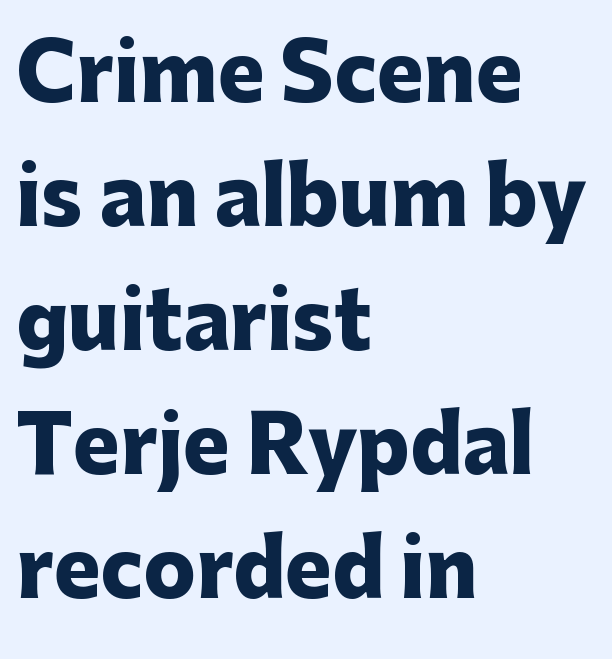
Q: Is the text bold? A: Yes.
Q: Is the text italic (slanted)? A: No, it is upright.
Q: Is the typeface a serif or a sans-serif typeface? A: Sans-serif.
Q: Is the text underlined? A: No.
Q: How is the paragraph aligned? A: Left-aligned.
Q: Is the spacing between letters normal or unusually wide? A: Normal.
Q: Is the spacing between lines tight, normal or loose? A: Normal.
Q: Width (condensed, normal, or wide)? A: Normal.
Q: Stroke contrast? A: Low.
Q: x-height? A: Medium.
Q: Monospaced? A: No.
